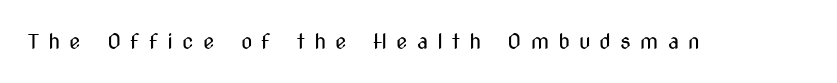
Q: Is the text bold? A: No.
Q: Is the text italic (slanted)? A: No, it is upright.
Q: Is the text underlined? A: No.
Q: Is the spacing between letters normal or unusually wide? A: Unusually wide.
